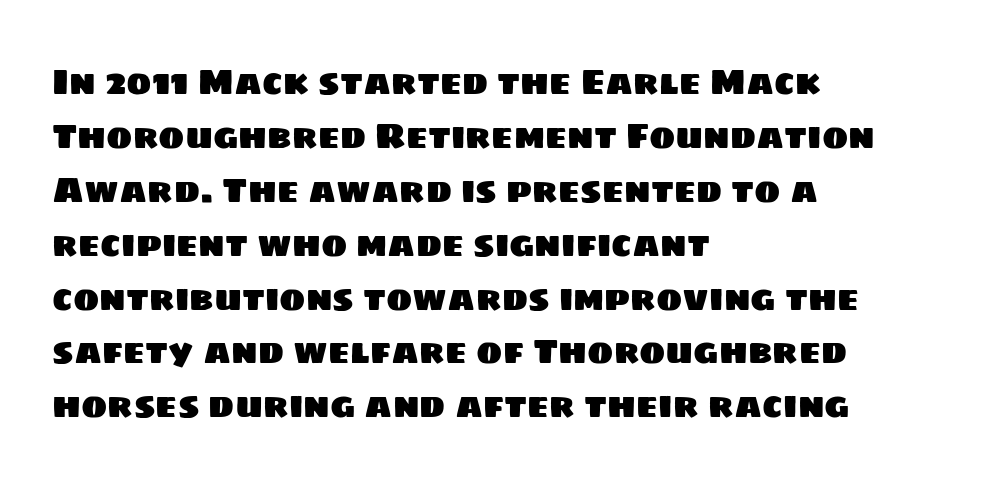
Check where the strokes stop: nothing finishes them off — pure sans. A typesetter would call this proportional, since set widths differ per character. Interline gaps are of average width in this sample. Characters follow at the spacing the type designer built in. Descenders hang freely into open space. The paragraph shown leans on its left margin.
